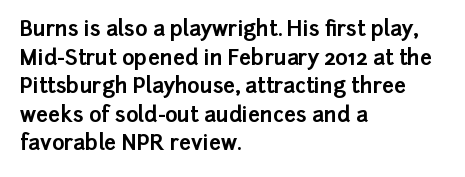
{"italic": "no", "bold": "yes", "underline": "no", "align": "left", "line_spacing": "normal", "line_spacing_ratio": 1.36, "letter_spacing": "normal", "letter_spacing_em": 0.0, "glyph_px": 21}
